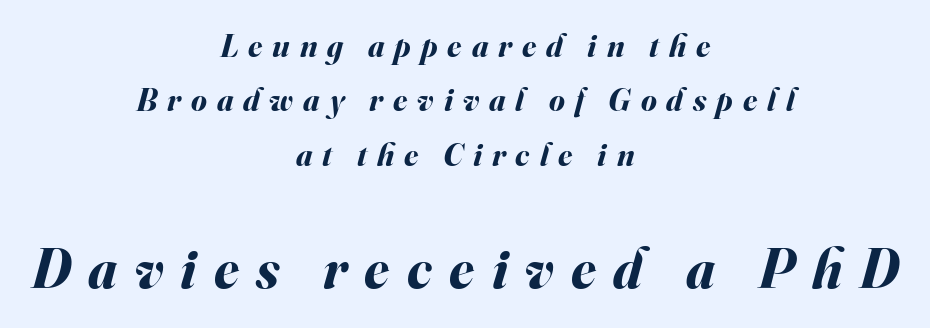
The strip under each line holds only bare page. Every character sits at an angle, as italics do. The designer gave the closing block more size than the opening block. Is this a fixed-width face? No — the glyphs have proportional, varying widths.
